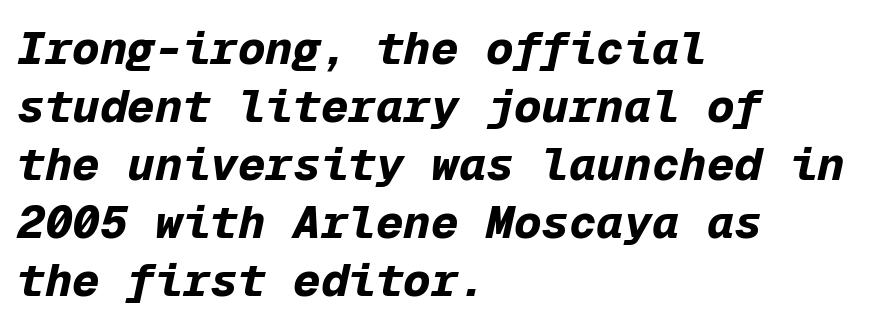
Q: Is the text bold? A: Yes.
Q: Is the text italic (slanted)? A: Yes, it leans right by about 12 degrees.
Q: Is the text underlined? A: No.
Q: How is the paragraph aligned? A: Left-aligned.
Q: Is the spacing between letters normal or unusually wide? A: Normal.
Q: Is the spacing between lines tight, normal or loose? A: Normal.
Q: Width (condensed, normal, or wide)? A: Normal.
Q: Stroke contrast? A: Low.
Q: x-height? A: Medium.
Q: Monospaced? A: Yes.
